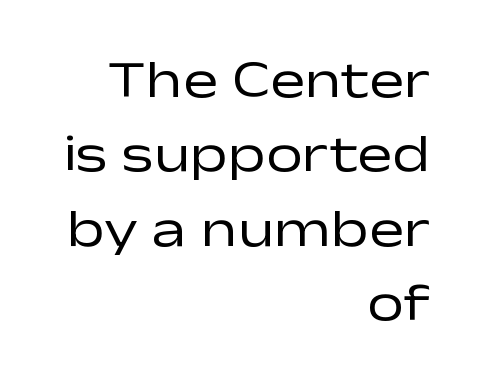
{"serif": "no", "italic": "no", "bold": "no", "weight": "regular", "width": "wide", "stroke_contrast": "low", "x_height": "medium", "monospaced": "no", "underline": "no", "align": "right", "line_spacing": "normal", "line_spacing_ratio": 1.43, "letter_spacing": "normal", "letter_spacing_em": 0.0, "glyph_px": 52}
